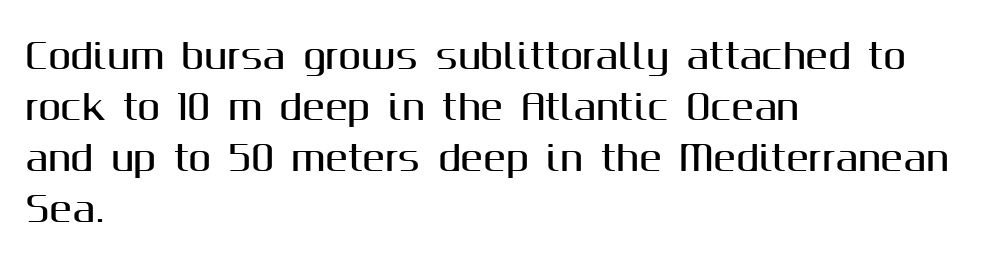
The image shows 34 px sans-serif type, upright; set left-aligned, normal line spacing (1.5x), normal letter spacing, not underlined; medium stroke contrast and a medium x-height.
